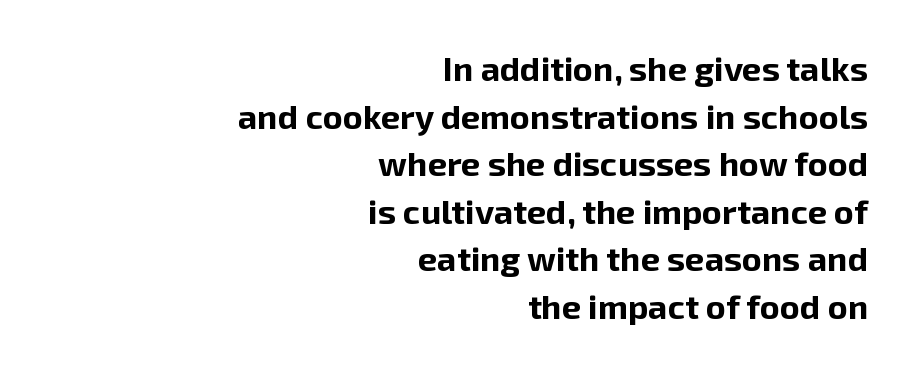
The image shows 34 px bold sans-serif type, upright; set right-aligned, normal line spacing (1.4x), normal letter spacing, not underlined; low stroke contrast and a medium x-height.
